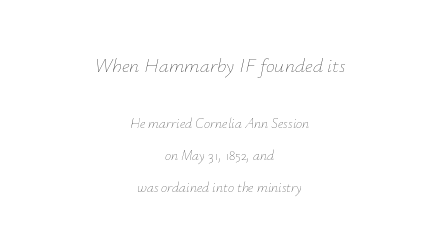
{"italic": "yes", "lean": "right", "slant_degrees": 12, "bold": "no", "underline": "no", "align": "center", "line_spacing": "loose", "line_spacing_ratio": 2.29, "letter_spacing": "normal", "letter_spacing_em": 0.0, "larger_block": "first", "size_ratio": 1.43, "glyph_px": 20}
